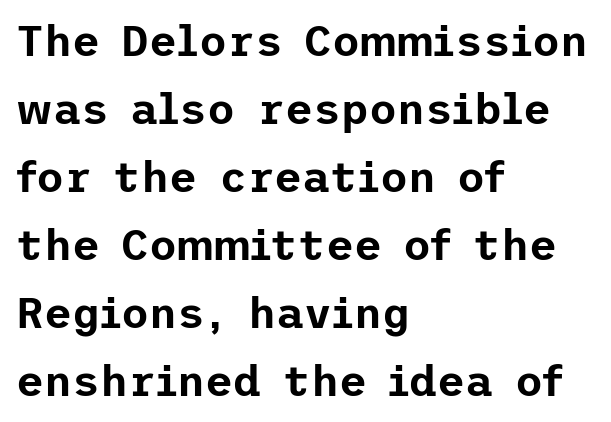
If you drew a line through each stem, it would be perfectly vertical. Leading: standard. Underlining? Definitely not there. Examine the stroke ends and you'll find no serifs. These lines keep a tight, regular rhythm from letter to letter.
